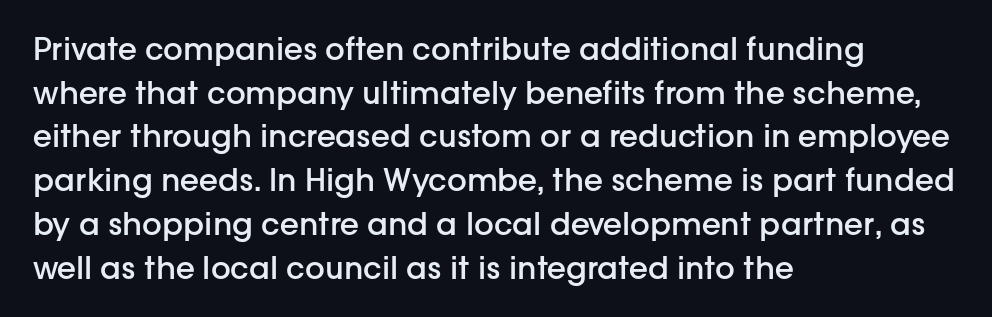
These lines keep a tight, regular rhythm from letter to letter. The string is rendered with underlining switched off. If you drew a line through each stem, it would be perfectly vertical. The block of text has a typical density, with ordinary space between rows. Emphasis by weight is partial: semibold.
